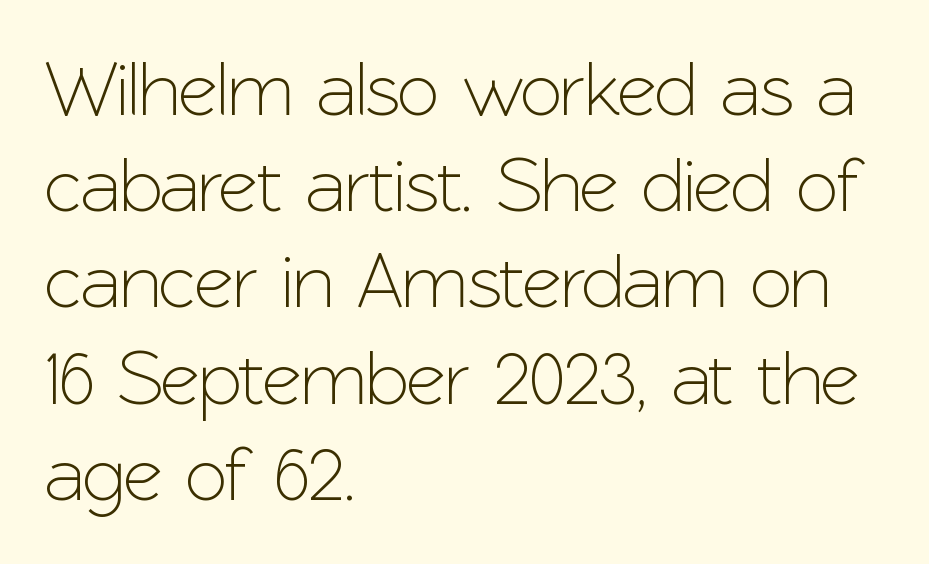
The image shows 77 px sans-serif type, upright; set left-aligned, normal line spacing (1.25x), normal letter spacing, not underlined; low stroke contrast and a medium x-height.
